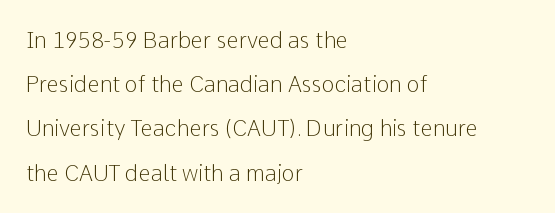
Honestly, the letter spacing is just normal — you wouldn't notice it. No letter is thick-stroked: the sample isn't bold. The words here are not underlined. The rag falls on the right side of this text block.
